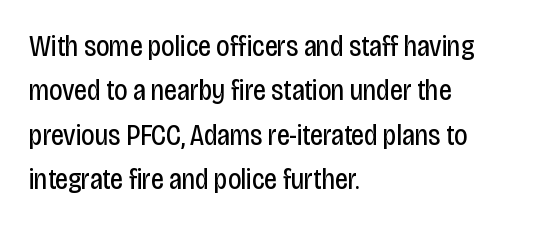
{"serif": "no", "italic": "no", "bold": "no", "weight": "regular", "width": "condensed", "stroke_contrast": "low", "x_height": "large", "monospaced": "no", "underline": "no", "align": "left", "line_spacing": "normal", "line_spacing_ratio": 1.53, "letter_spacing": "normal", "letter_spacing_em": 0.0, "glyph_px": 29}
